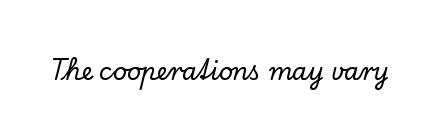
{"underline": "no", "letter_spacing": "normal", "letter_spacing_em": 0.0, "glyph_px": 24}
